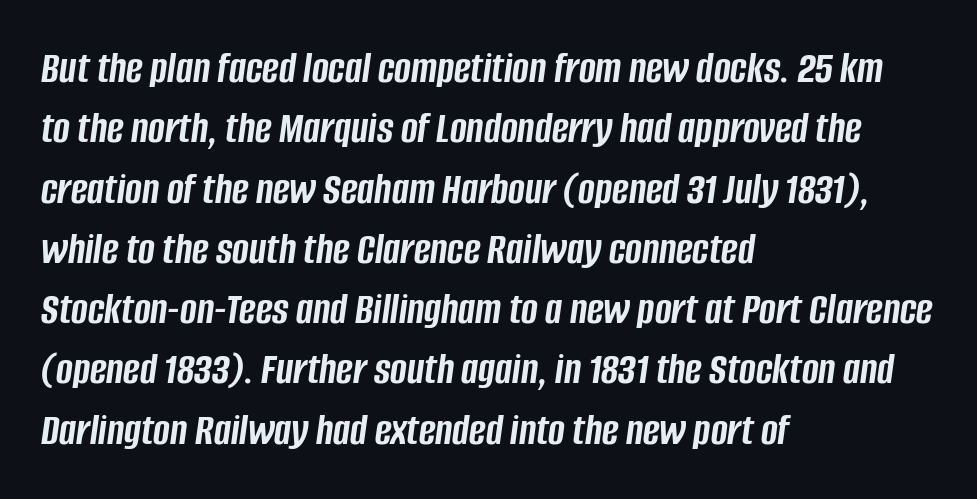
Q: Is the text bold? A: Yes.
Q: Is the text italic (slanted)? A: Yes, it leans right by about 8 degrees.
Q: Is the text underlined? A: No.
Q: How is the paragraph aligned? A: Left-aligned.
Q: Is the spacing between letters normal or unusually wide? A: Normal.
Q: Is the spacing between lines tight, normal or loose? A: Normal.
Q: Width (condensed, normal, or wide)? A: Condensed.
Q: Stroke contrast? A: Low.
Q: x-height? A: Large.
Q: Monospaced? A: No.
